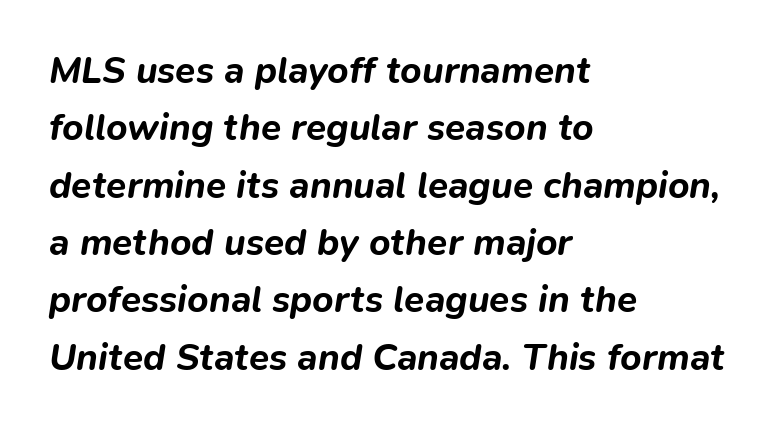
The image shows 37 px bold type, italic (leaning right); set left-aligned, normal line spacing (1.55x), normal letter spacing, not underlined; low stroke contrast and a medium x-height.
